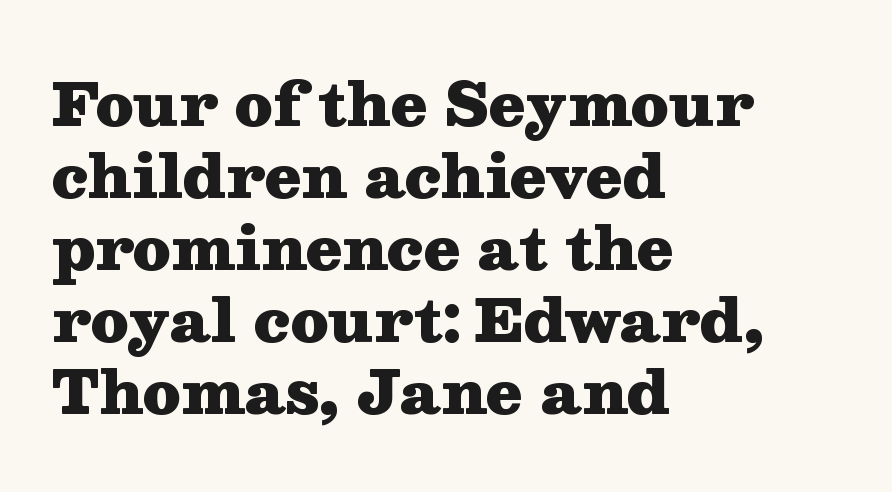
This sample has the flowing, uneven cadence of proportional lettering. Yep, those are serifs on the letters. The tracking reads as untouched default to a designer's eye. The text block is weighted toward the left margin, trailing off unevenly rightward.
